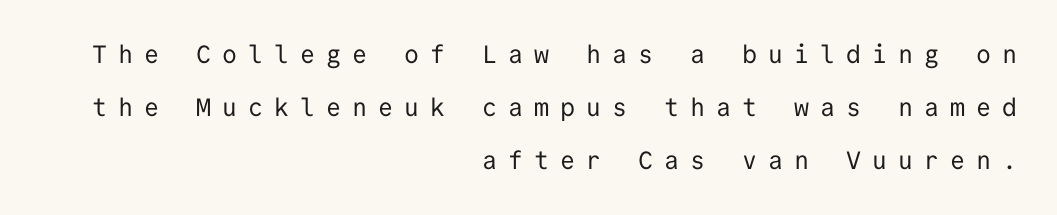
Q: Is the text bold? A: No.
Q: Is the text italic (slanted)? A: No, it is upright.
Q: Is the text underlined? A: No.
Q: How is the paragraph aligned? A: Right-aligned.
Q: Is the spacing between letters normal or unusually wide? A: Unusually wide.
Q: Is the spacing between lines tight, normal or loose? A: Loose.
